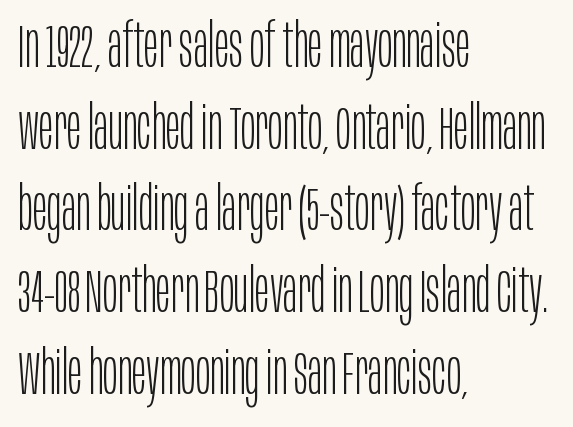
Q: Is the text bold? A: No.
Q: Is the text italic (slanted)? A: No, it is upright.
Q: Is the typeface a serif or a sans-serif typeface? A: Sans-serif.
Q: Is the text underlined? A: No.
Q: How is the paragraph aligned? A: Left-aligned.
Q: Is the spacing between letters normal or unusually wide? A: Normal.
Q: Is the spacing between lines tight, normal or loose? A: Normal.
Q: Width (condensed, normal, or wide)? A: Condensed.
Q: Stroke contrast? A: Low.
Q: x-height? A: Large.
Q: Monospaced? A: No.
